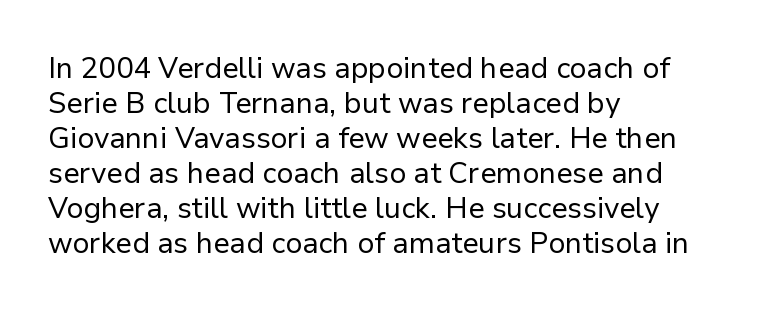
{"serif": "no", "italic": "no", "bold": "no", "weight": "regular", "width": "normal", "stroke_contrast": "low", "x_height": "medium", "monospaced": "no", "underline": "no", "align": "left", "line_spacing_ratio": 1.21, "letter_spacing": "normal", "letter_spacing_em": 0.0, "glyph_px": 29}
